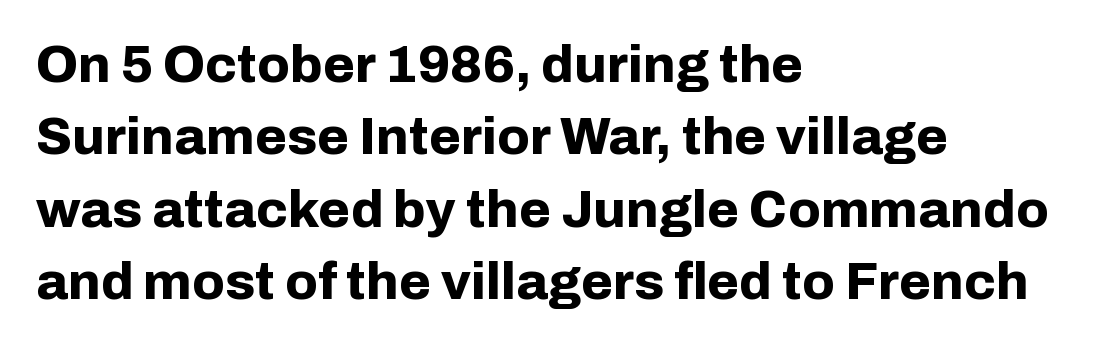
{"serif": "no", "italic": "no", "bold": "yes", "weight": "bold", "width": "normal", "stroke_contrast": "low", "x_height": "medium", "monospaced": "no", "underline": "no", "align": "left", "line_spacing": "normal", "line_spacing_ratio": 1.39, "letter_spacing": "normal", "letter_spacing_em": 0.0, "glyph_px": 52}
